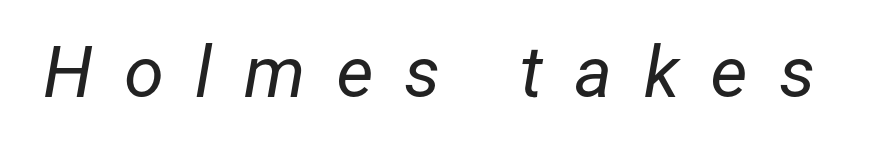
The rendering uses natural spacing where letterforms have individual widths. The letterforms sit at book weight or below. In terms of posture, this sample is oblique. The horizontal fit of the characters is loose and conspicuously gappy. Words float on clear page, feet unadorned.
